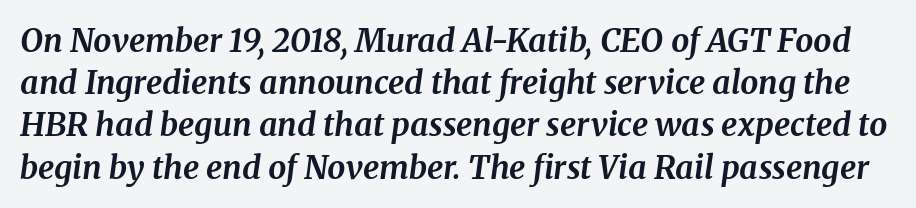
{"serif": "yes", "italic": "yes", "lean": "right", "slant_degrees": 8, "bold": "yes", "weight": "bold", "width": "normal", "stroke_contrast": "medium", "x_height": "medium", "monospaced": "no", "underline": "no", "line_spacing": "normal", "line_spacing_ratio": 1.32, "letter_spacing": "normal", "letter_spacing_em": 0.0, "glyph_px": 32}
